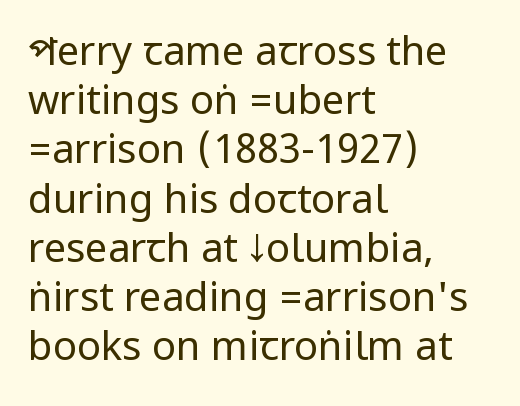
{"serif": "no", "italic": "no", "bold": "no", "weight": "regular", "width": "condensed", "stroke_contrast": "low", "underline": "no", "align": "left", "line_spacing_ratio": 1.23, "letter_spacing": "normal", "letter_spacing_em": 0.0, "glyph_px": 40}
